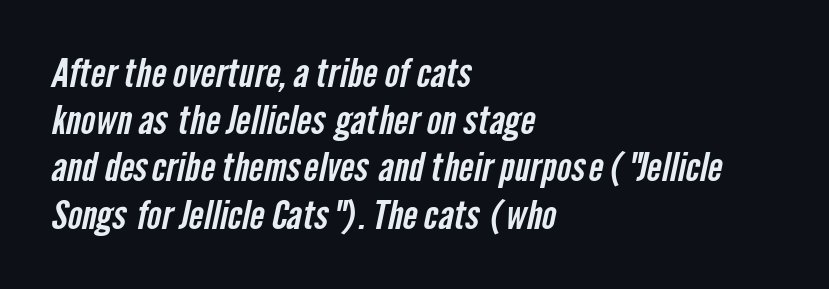
The image shows 39 px condensed sans-serif type; set left-aligned, line spacing 1.21x, normal letter spacing, not underlined; low stroke contrast and a medium x-height.
